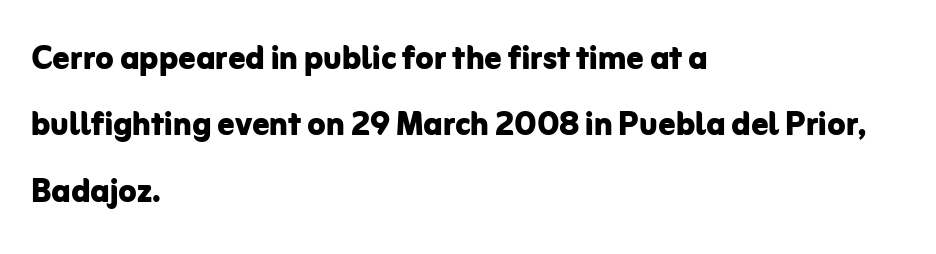
Q: Is the text bold? A: Yes.
Q: Is the text italic (slanted)? A: No, it is upright.
Q: Is the typeface a serif or a sans-serif typeface? A: Sans-serif.
Q: Is the text underlined? A: No.
Q: How is the paragraph aligned? A: Left-aligned.
Q: Is the spacing between letters normal or unusually wide? A: Normal.
Q: Is the spacing between lines tight, normal or loose? A: Normal.
Q: Width (condensed, normal, or wide)? A: Normal.
Q: Stroke contrast? A: Low.
Q: x-height? A: Medium.
Q: Monospaced? A: No.
